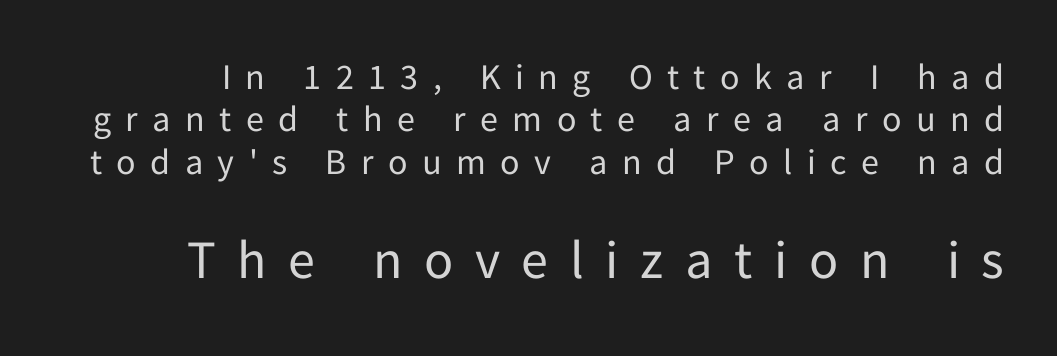
Is the letter spacing exaggerated? Yes — the characters are pushed far apart. The foot of each line stays bare and open. Nope, no serifs anywhere on these letters. Upright lettering throughout. Small over large — that's the arrangement of the two blocks here. You could not count columns in this text — the font is proportionally spaced.
